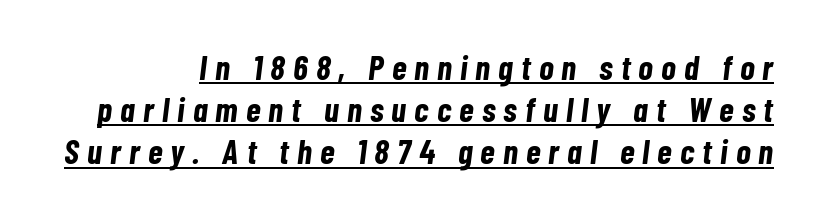
Q: Is the text bold? A: Yes.
Q: Is the text italic (slanted)? A: Yes, it leans right by about 7 degrees.
Q: Is the text underlined? A: Yes.
Q: Is the spacing between letters normal or unusually wide? A: Unusually wide.
Q: Width (condensed, normal, or wide)? A: Condensed.
Q: Stroke contrast? A: Low.
Q: x-height? A: Medium.
Q: Monospaced? A: No.
